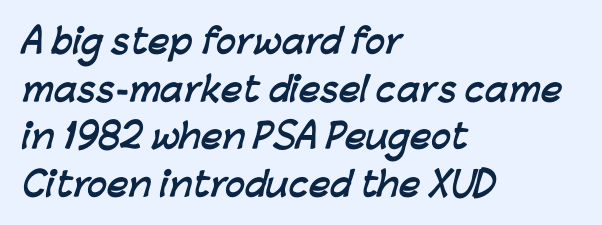
{"serif": "no", "bold": "yes", "weight": "semibold", "width": "normal", "stroke_contrast": "low", "x_height": "medium", "monospaced": "no", "underline": "no", "align": "left", "line_spacing": "normal", "line_spacing_ratio": 1.44, "letter_spacing": "normal", "letter_spacing_em": 0.0, "glyph_px": 33}
